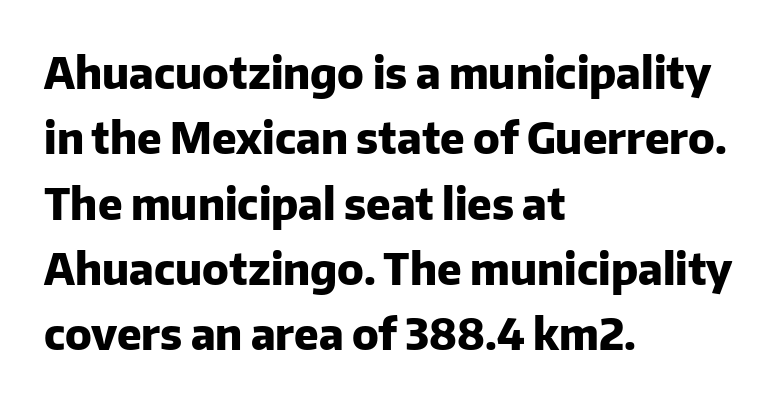
The image shows 43 px heavy sans-serif type, upright; set left-aligned, normal line spacing (1.52x), normal letter spacing, not underlined; low stroke contrast and a medium x-height.
